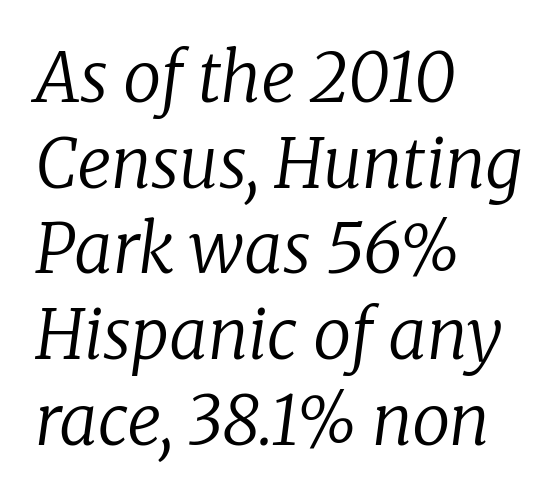
The image shows 68 px regular-weight serif type, italic (leaning right); set left-aligned, normal line spacing (1.26x), normal letter spacing, not underlined; low stroke contrast and a medium x-height.
